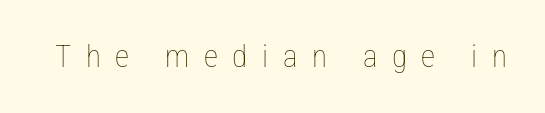
The image shows 31 px thin, condensed type, upright; set unusually wide letter spacing (+0.47 em), not underlined; low stroke contrast and a medium x-height.
